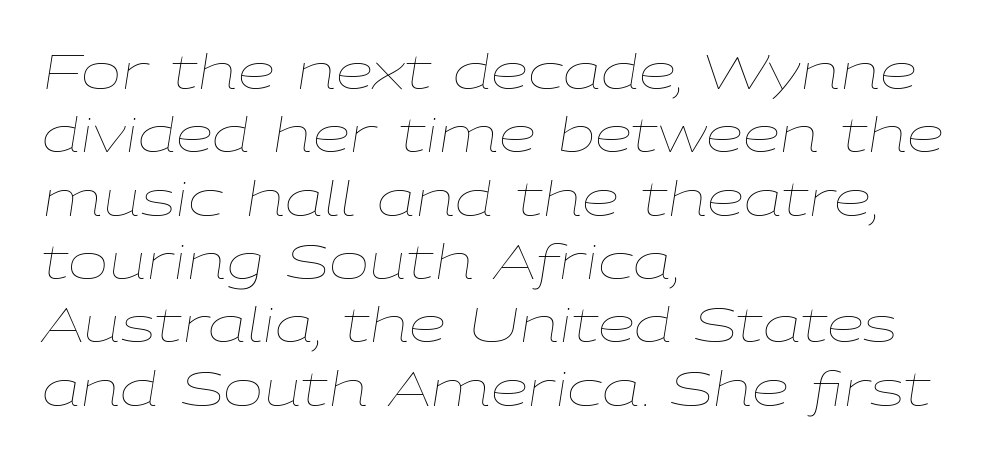
Between one letter and the next there's only the usual sliver of space. Notice how descenders clear the ascenders below comfortably — that's standard leading. Layout note: lines flush left. Looks like regular typesetting: each glyph gets only the width it needs.
